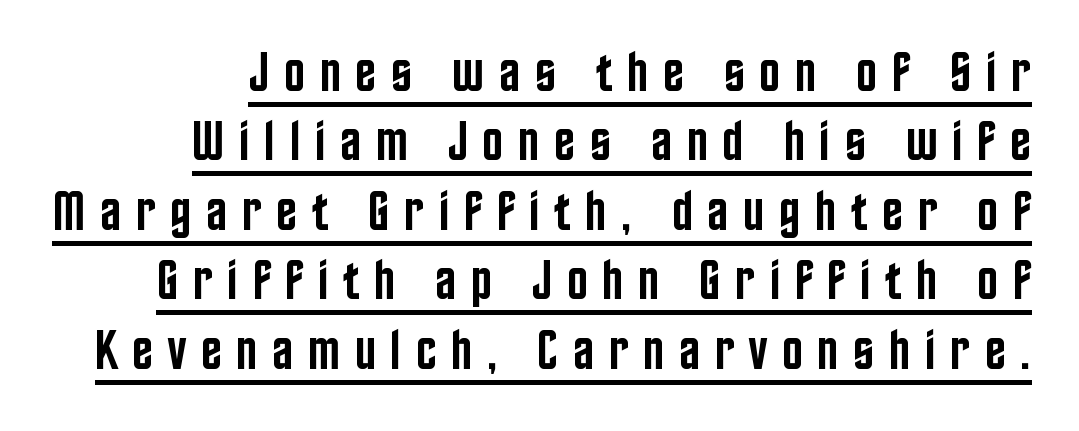
The tracking jumps out immediately: characters are airy and widely separated. Weight check: semibold — heavier than regular, not quite bold. Regarding serifs, this sample does without them. Is there an underline? Yes — a line sits under the letters. A typesetter would call this proportional, since set widths differ per character. Unlike italic type, these characters show no tilt at all.
